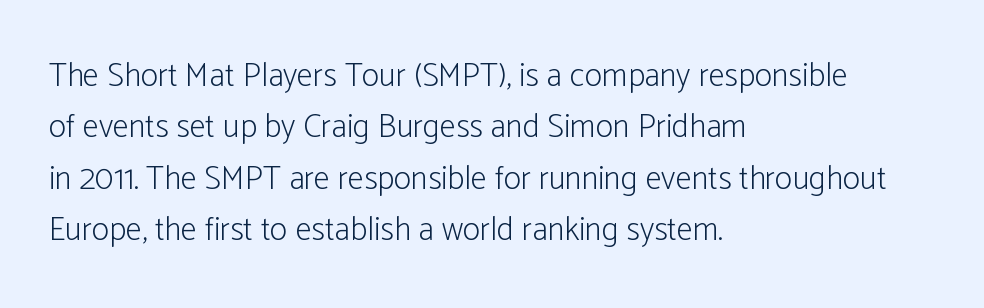
The image shows 33 px light, condensed sans-serif type, upright; set left-aligned, normal line spacing (1.56x), normal letter spacing, not underlined; low stroke contrast and a medium x-height.
